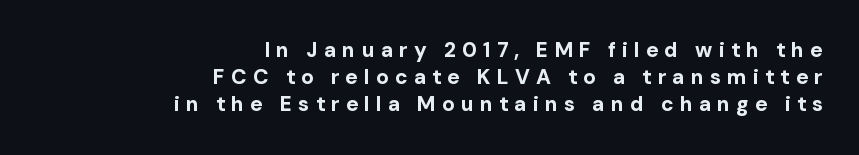
{"italic": "no", "bold": "yes", "underline": "no", "align": "right", "line_spacing": "normal", "line_spacing_ratio": 1.29, "letter_spacing": "wide", "letter_spacing_em": 0.29, "glyph_px": 21}
